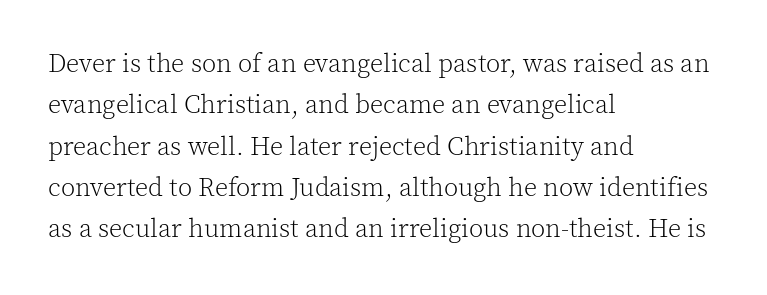
The image shows 26 px text type, upright; set left-aligned, normal line spacing (1.59x), normal letter spacing, not underlined.
